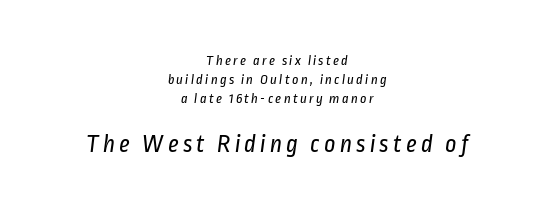
Q: Is the text bold? A: No.
Q: Is the text underlined? A: No.
Q: How is the paragraph aligned? A: Centered.
Q: Is the spacing between lines tight, normal or loose? A: Normal.
Q: Which block of text is set in a larger size, the first (top) or the second (bottom)? A: The second (bottom) one.
